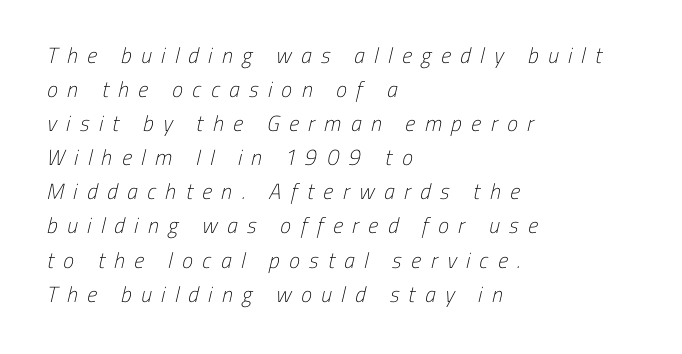
Q: Is the text bold? A: No.
Q: Is the text underlined? A: No.
Q: How is the paragraph aligned? A: Left-aligned.
Q: Is the spacing between letters normal or unusually wide? A: Unusually wide.
Q: Is the spacing between lines tight, normal or loose? A: Normal.
